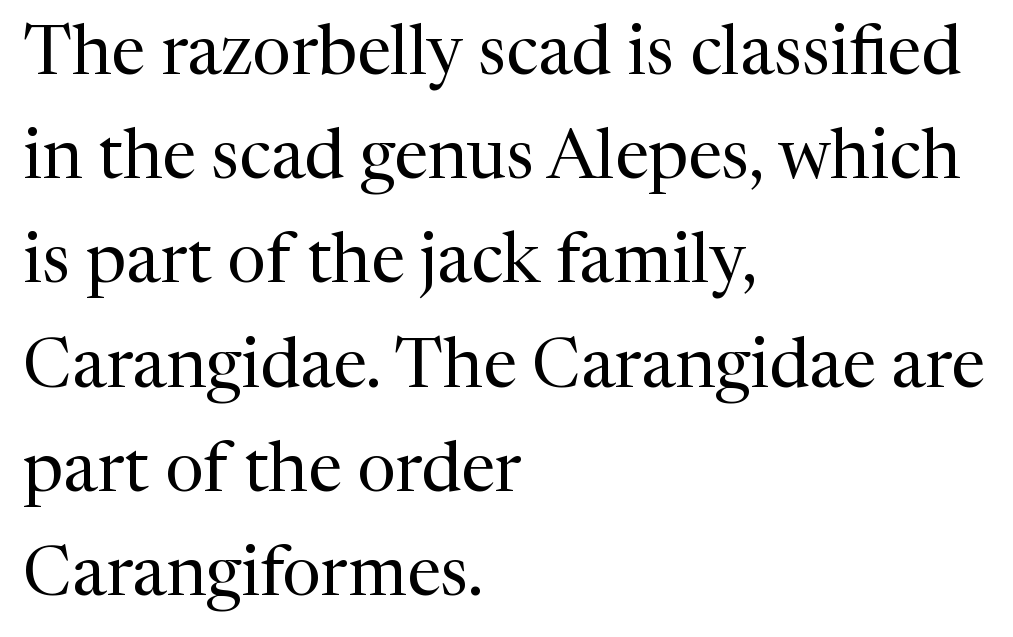
Does the leading feel generous? No, just average. The letters advance in unequal steps, a hallmark of proportional type. Serifs: yes, visible at the terminals of the letterforms. The typeface has the unassuming heft of standard copy or less. This sample is left-justified, so line endings fall wherever the words run out.
